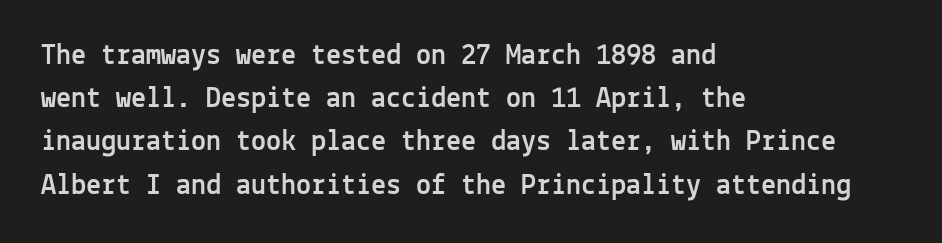
The image shows 30 px sans-serif type, upright, monospaced; set left-aligned, normal line spacing (1.44x), normal letter spacing, not underlined; a medium x-height.
